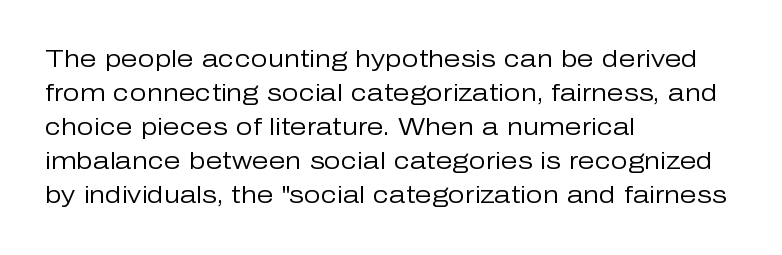
The image shows 24 px text type, upright; set left-aligned, normal line spacing (1.42x), normal letter spacing, not underlined.
